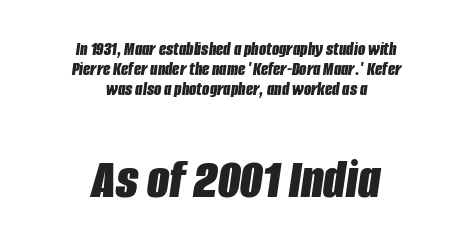
{"italic": "yes", "lean": "right", "slant_degrees": 8, "bold": "yes", "weight": "bold", "width": "condensed", "stroke_contrast": "low", "x_height": "large", "monospaced": "no", "underline": "no", "align": "center", "line_spacing": "tight", "line_spacing_ratio": 1.06, "letter_spacing": "normal", "letter_spacing_em": 0.0, "larger_block": "second", "size_ratio": 3.05, "glyph_px": 58}
